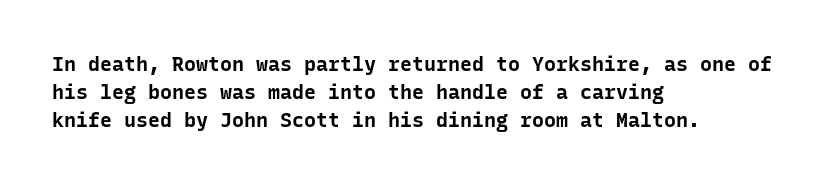
Q: Is the text bold? A: Yes.
Q: Is the text italic (slanted)? A: No, it is upright.
Q: Is the text underlined? A: No.
Q: How is the paragraph aligned? A: Left-aligned.
Q: Is the spacing between letters normal or unusually wide? A: Normal.
Q: Is the spacing between lines tight, normal or loose? A: Normal.
